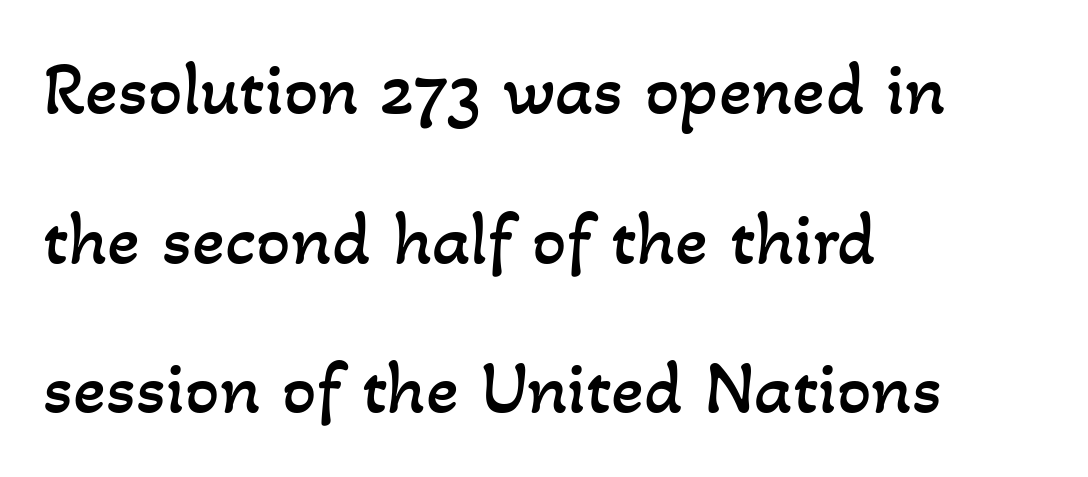
Q: Is the text bold? A: No.
Q: Is the text underlined? A: No.
Q: How is the paragraph aligned? A: Left-aligned.
Q: Is the spacing between letters normal or unusually wide? A: Normal.
Q: Is the spacing between lines tight, normal or loose? A: Loose.
Q: Width (condensed, normal, or wide)? A: Normal.
Q: Stroke contrast? A: Low.
Q: x-height? A: Small.
Q: Monospaced? A: No.
